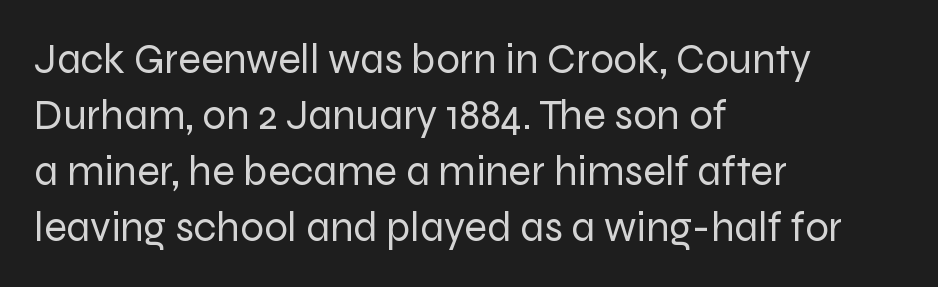
The image shows 42 px regular-weight sans-serif type, upright; set left-aligned, normal line spacing (1.33x), normal letter spacing, not underlined; low stroke contrast and a medium x-height.
